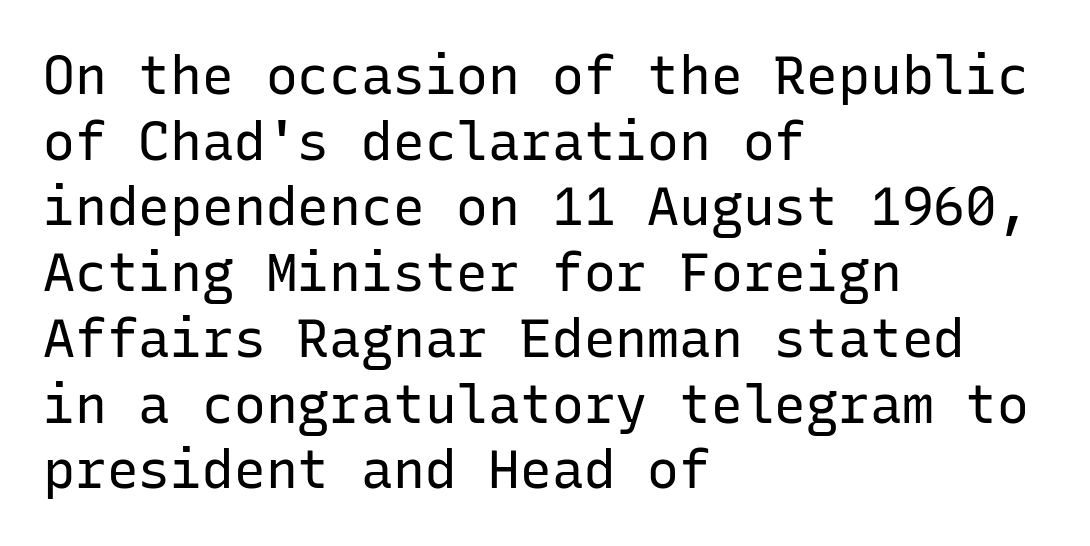
Q: Is the text bold? A: No.
Q: Is the text italic (slanted)? A: No, it is upright.
Q: Is the typeface a serif or a sans-serif typeface? A: Sans-serif.
Q: Is the text underlined? A: No.
Q: How is the paragraph aligned? A: Left-aligned.
Q: Is the spacing between letters normal or unusually wide? A: Normal.
Q: Width (condensed, normal, or wide)? A: Normal.
Q: Stroke contrast? A: Low.
Q: x-height? A: Medium.
Q: Monospaced? A: Yes.
